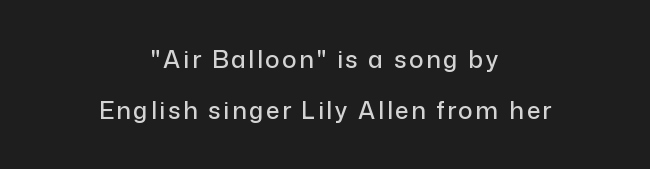
The paragraph has two soft edges and a firm central axis. Is there much room between lines? Yes — plenty of vertical air separates them. The words here are not underlined. Designer's note — italics off, roman on.
